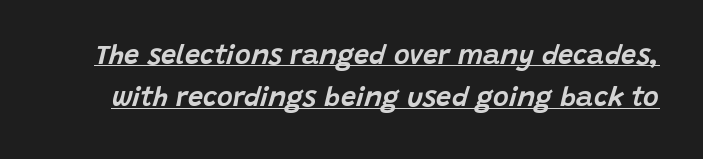
Q: Is the text italic (slanted)? A: Yes, it leans right by about 15 degrees.
Q: Is the text underlined? A: Yes.
Q: Is the spacing between letters normal or unusually wide? A: Normal.
Q: Is the spacing between lines tight, normal or loose? A: Normal.
